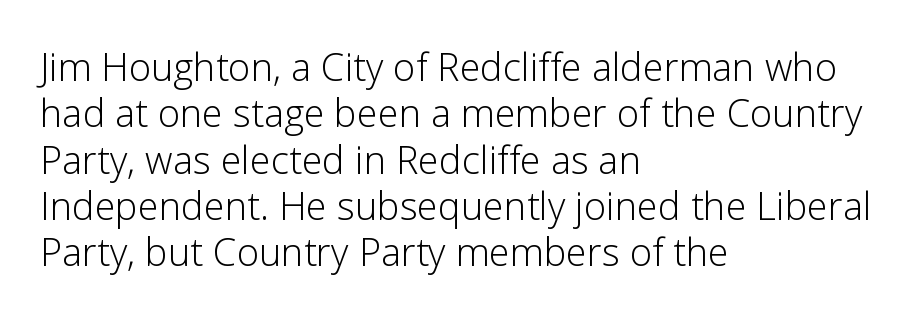
The type is set solid horizontally, with unmodified tracking. The rendering anchors every line to the left-hand side. Each row of text sits above clean, open space. Note: no serifs on the glyphs.
